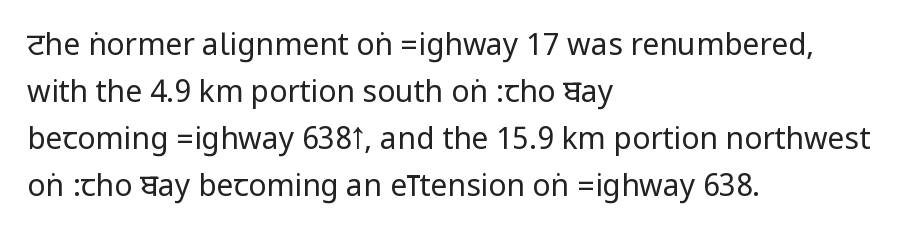
{"serif": "no", "italic": "no", "bold": "no", "weight": "regular", "width": "condensed", "stroke_contrast": "low", "underline": "no", "align": "left", "line_spacing": "normal", "line_spacing_ratio": 1.57, "letter_spacing": "normal", "letter_spacing_em": 0.0, "glyph_px": 30}
